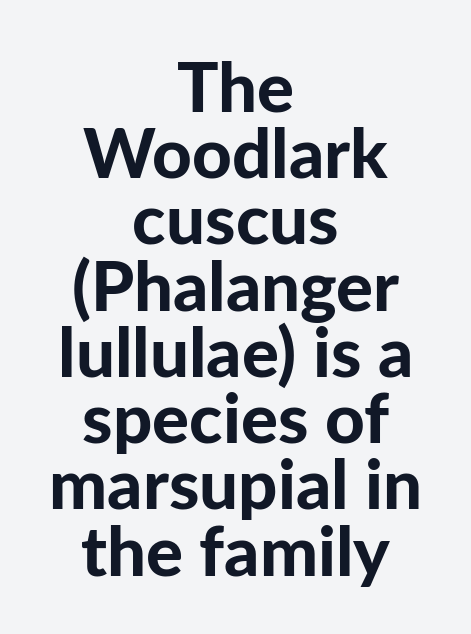
Tightly led — the rows are bunched. Type without underlining. A typesetter would call this zero additional tracking. The font's upright variant was chosen for this text. Compared with an ordinary text face, these strokes are far heavier — a full bold. Each letter keeps its own natural width here, so spacing adapts to shape.
